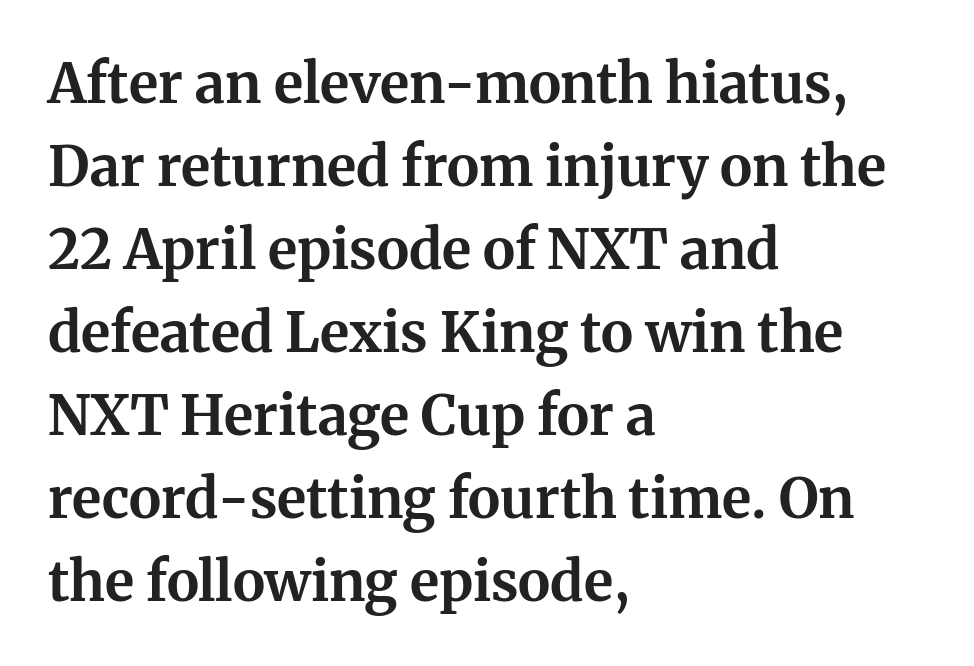
The image shows 55 px bold serif type, upright; set left-aligned, normal line spacing (1.51x), normal letter spacing, not underlined; medium stroke contrast and a medium x-height.
